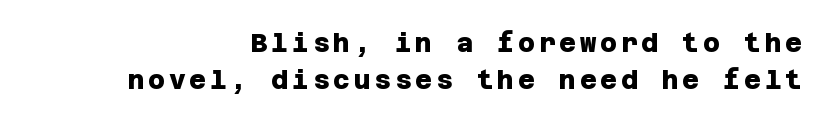
The image shows 26 px bold type; set normal line spacing (1.42x), not underlined.
